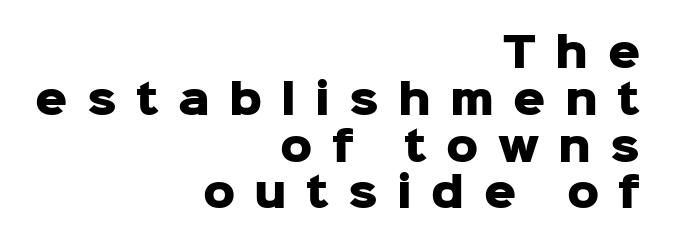
{"serif": "no", "italic": "no", "bold": "yes", "weight": "heavy", "width": "normal", "stroke_contrast": "low", "x_height": "medium", "monospaced": "no", "underline": "no", "align": "right", "line_spacing_ratio": 1.17, "letter_spacing": "wide", "letter_spacing_em": 0.48, "glyph_px": 40}
